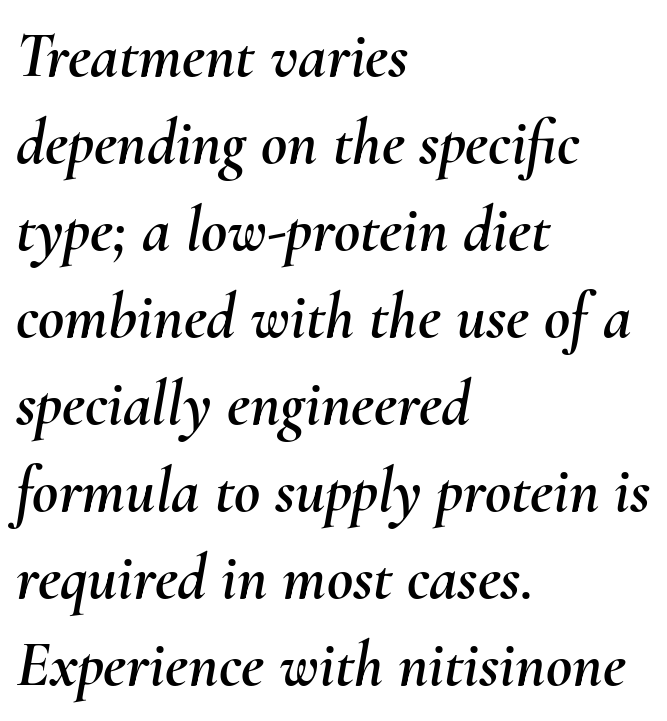
{"italic": "yes", "lean": "right", "slant_degrees": 10, "width": "normal", "stroke_contrast": "medium", "x_height": "small", "monospaced": "no", "underline": "no", "align": "left", "line_spacing": "normal", "line_spacing_ratio": 1.36, "letter_spacing": "normal", "letter_spacing_em": 0.0, "glyph_px": 64}
